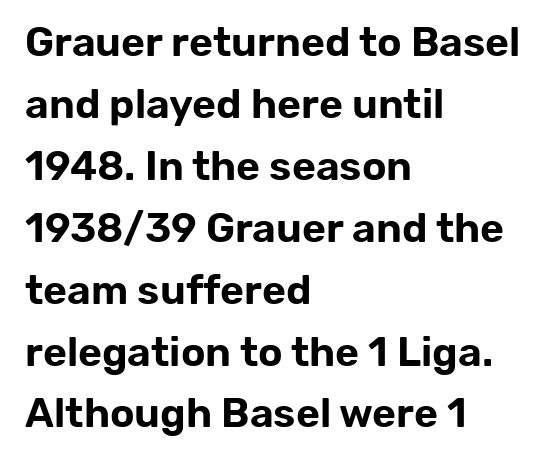
{"serif": "no", "italic": "no", "width": "normal", "stroke_contrast": "low", "x_height": "medium", "monospaced": "no", "underline": "no", "align": "left", "line_spacing": "normal", "line_spacing_ratio": 1.51, "letter_spacing": "normal", "letter_spacing_em": 0.0, "glyph_px": 41}
